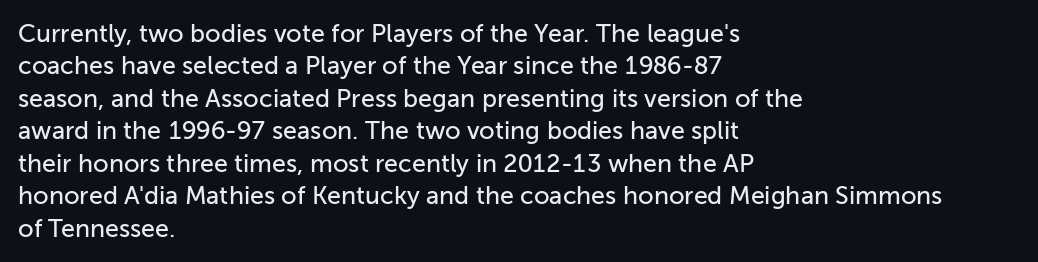
Q: Is the text italic (slanted)? A: No, it is upright.
Q: Is the text underlined? A: No.
Q: How is the paragraph aligned? A: Left-aligned.
Q: Is the spacing between letters normal or unusually wide? A: Normal.
Q: Is the spacing between lines tight, normal or loose? A: Normal.
